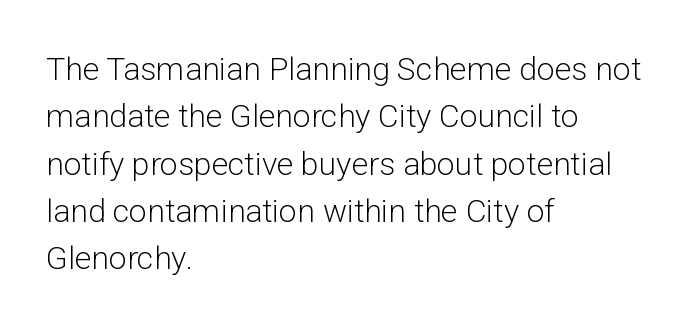
Q: Is the text bold? A: No.
Q: Is the text italic (slanted)? A: No, it is upright.
Q: Is the typeface a serif or a sans-serif typeface? A: Sans-serif.
Q: Is the text underlined? A: No.
Q: How is the paragraph aligned? A: Left-aligned.
Q: Is the spacing between letters normal or unusually wide? A: Normal.
Q: Is the spacing between lines tight, normal or loose? A: Normal.
Q: Width (condensed, normal, or wide)? A: Normal.
Q: Stroke contrast? A: Low.
Q: x-height? A: Medium.
Q: Monospaced? A: No.
